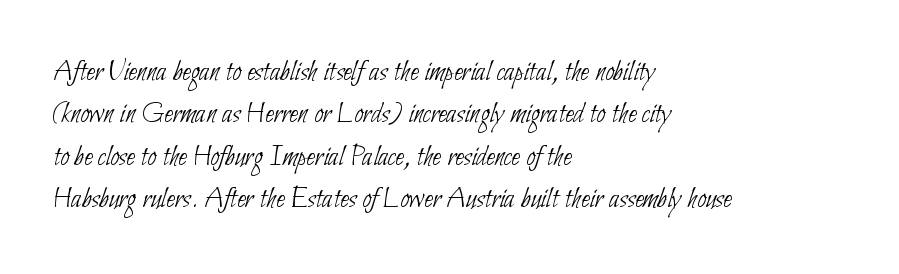
{"serif": "no", "bold": "no", "weight": "thin", "width": "condensed", "stroke_contrast": "low", "x_height": "small", "monospaced": "no", "underline": "no", "align": "left", "line_spacing": "normal", "line_spacing_ratio": 1.37, "letter_spacing": "normal", "letter_spacing_em": 0.0, "glyph_px": 31}
